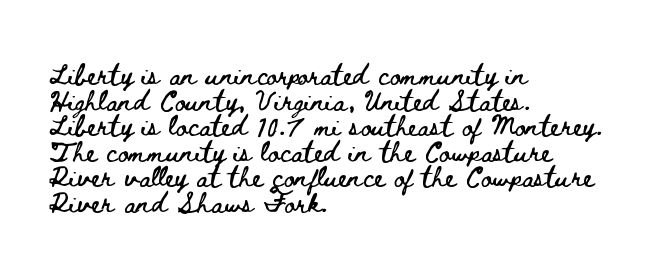
The image shows 21 px text type; set left-aligned, line spacing 1.22x, normal letter spacing, not underlined.
